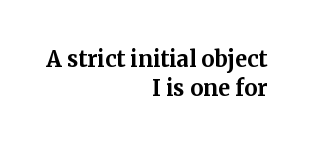
Upright lettering throughout. Underlining? Definitely not there. Weight check: bold — yes, fully. A flush-right, rag-left setting is used for this passage. Evenly set lines give the paragraph a standard silhouette. Each word holds together tightly as a unit, with standard inter-letter gaps.
